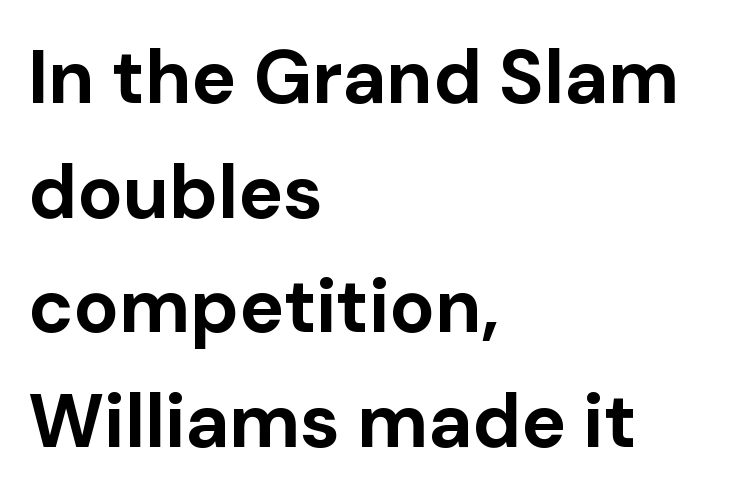
The image shows 75 px bold sans-serif type, upright; set left-aligned, normal line spacing (1.53x), normal letter spacing, not underlined; low stroke contrast and a medium x-height.
